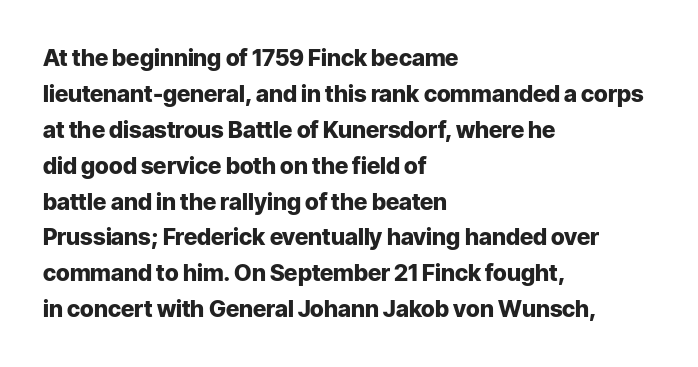
The image shows 23 px bold type, upright; set left-aligned, normal line spacing (1.56x), normal letter spacing, not underlined.
